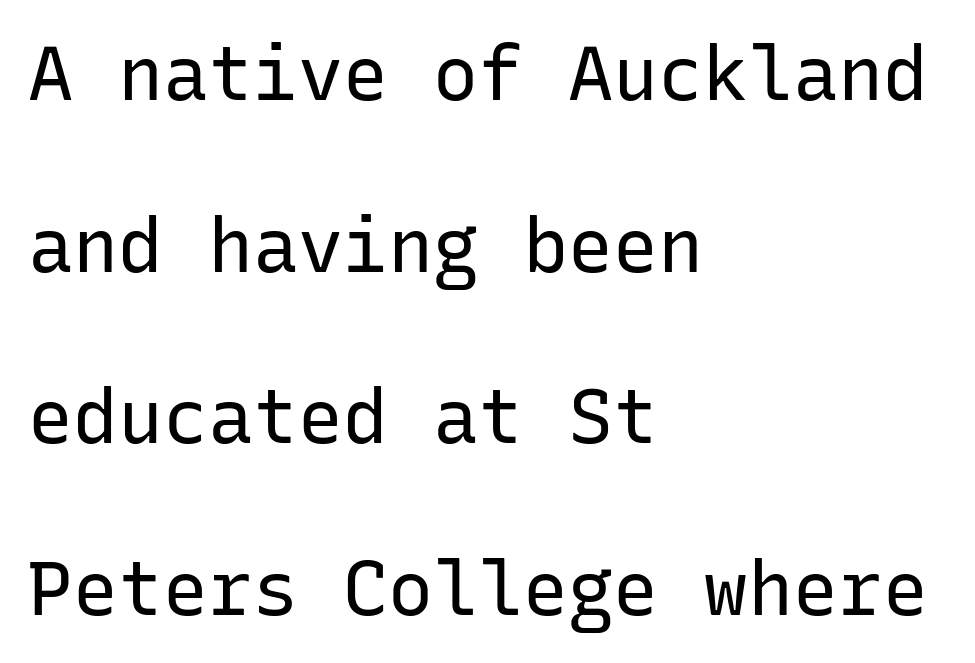
{"serif": "no", "italic": "no", "bold": "no", "weight": "regular", "width": "normal", "stroke_contrast": "low", "x_height": "medium", "monospaced": "yes", "underline": "no", "align": "left", "line_spacing": "loose", "line_spacing_ratio": 2.29, "letter_spacing": "normal", "letter_spacing_em": 0.0, "glyph_px": 75}
